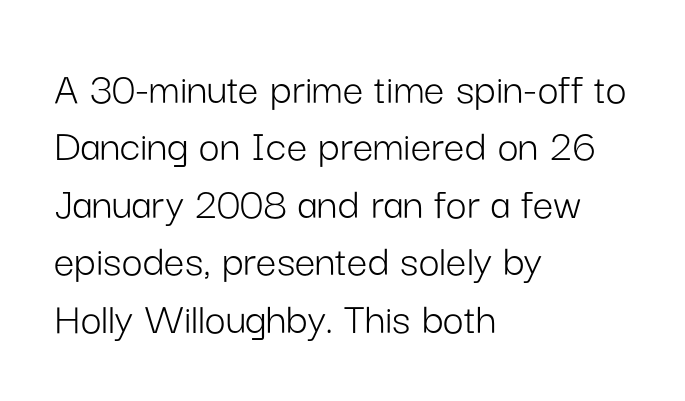
Nope, no serifs anywhere on these letters. The vertical gap from one line to the next is medium. Anything drawn beneath the words? Only blank space. The letters advance in unequal steps, a hallmark of proportional type. Caption: multi-line text, flush left, ragged right. Italic: no, the glyphs are upright roman.
